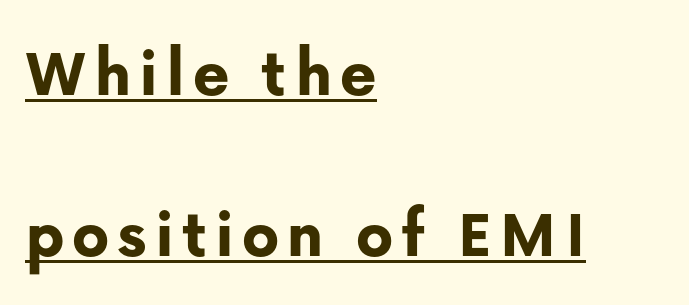
{"serif": "no", "italic": "no", "bold": "yes", "weight": "bold", "width": "normal", "stroke_contrast": "low", "x_height": "medium", "monospaced": "no", "underline": "yes", "align": "left", "line_spacing": "loose", "line_spacing_ratio": 2.3, "glyph_px": 70}
